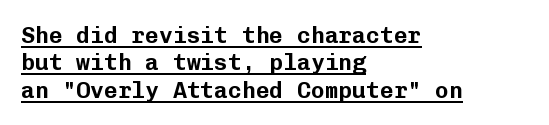
The image shows 23 px text type, upright; set left-aligned, line spacing 1.19x, normal letter spacing, underlined.
